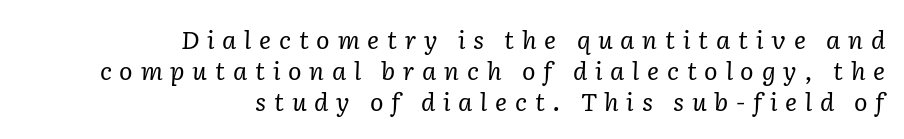
An italicized treatment has been applied to the whole sample. The ragged edge is on the left, which tells us the setting is flush right. There is plenty of visible air inserted between adjacent glyphs. Whoever set this chose a conventional vertical rhythm. The weight tops out at a normal text grade.
